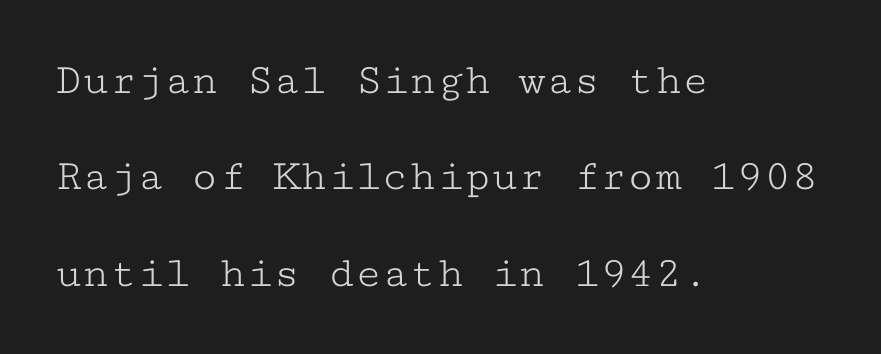
Q: Is the text bold? A: No.
Q: Is the text italic (slanted)? A: No, it is upright.
Q: Is the typeface a serif or a sans-serif typeface? A: Serif.
Q: Is the text underlined? A: No.
Q: How is the paragraph aligned? A: Left-aligned.
Q: Is the spacing between letters normal or unusually wide? A: Normal.
Q: Is the spacing between lines tight, normal or loose? A: Loose.
Q: Width (condensed, normal, or wide)? A: Wide.
Q: Stroke contrast? A: Low.
Q: x-height? A: Medium.
Q: Monospaced? A: Yes.
